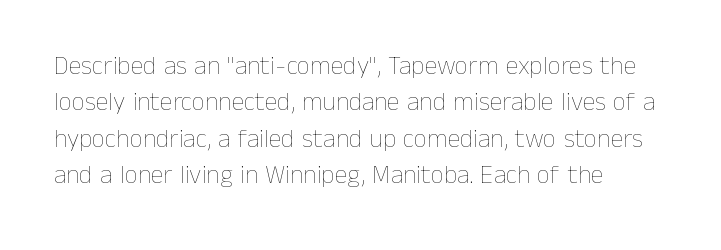
Short and long lines alike share a common starting point at left. The typeface has the unassuming heft of standard copy or less. Is the letter spacing exaggerated? No — it looks like the ordinary default. Has an underline been added? It has not. Posture: vertical.
